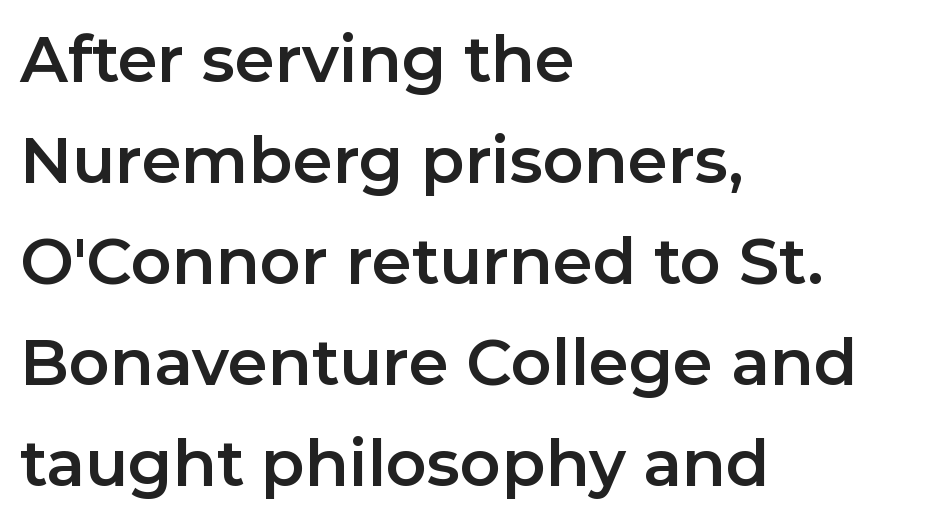
Upright lettering throughout. The passage shown is typeset with a sans-serif family. Honestly, the row spacing looks completely unremarkable. A clean baseline with only descenders dipping below it. Does extra space separate the letters? No, they use regular spacing. The compositor pushed each line to the left boundary.
